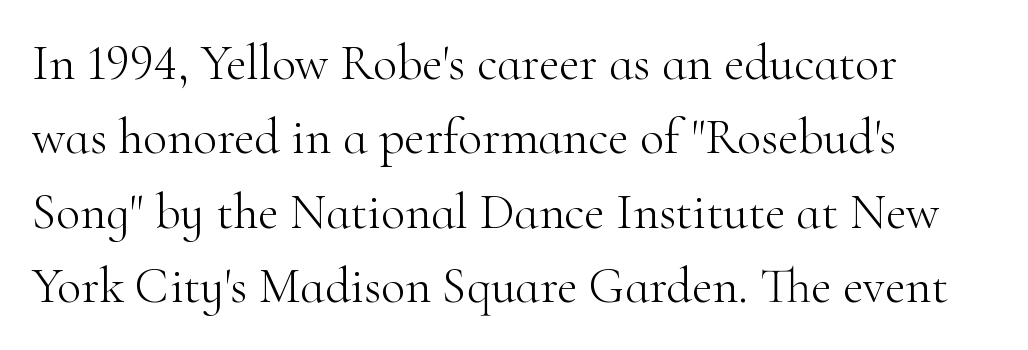
You could not count columns in this text — the font is proportionally spaced. The passage shown is typeset with a serif family. Clear beneath every line of the passage. Every character sits straight up, as roman type does. Line spacing here is normal.
